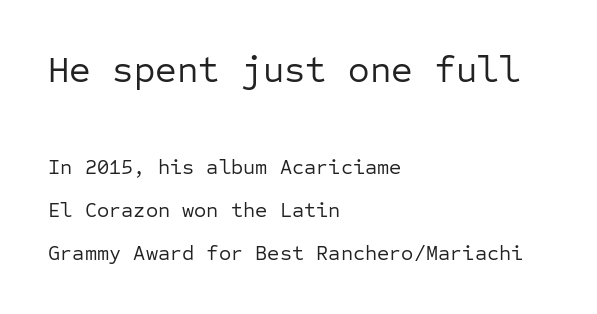
Q: Is the text bold? A: No.
Q: Is the text italic (slanted)? A: No, it is upright.
Q: Is the typeface a serif or a sans-serif typeface? A: Sans-serif.
Q: Is the text underlined? A: No.
Q: How is the paragraph aligned? A: Left-aligned.
Q: Is the spacing between letters normal or unusually wide? A: Normal.
Q: Is the spacing between lines tight, normal or loose? A: Loose.
Q: Which block of text is set in a larger size, the first (top) or the second (bottom)? A: The first (top) one.
Q: Width (condensed, normal, or wide)? A: Normal.
Q: Stroke contrast? A: Low.
Q: x-height? A: Medium.
Q: Monospaced? A: Yes.
